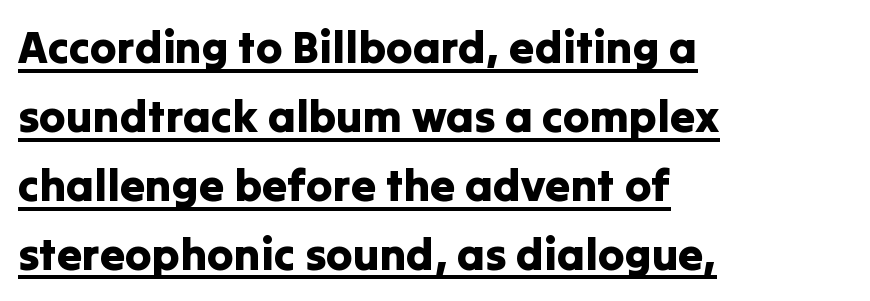
Check the space under the baseline: a stroke is drawn there. Leading matches the norm, producing a regular column. When letters stand straight like this, we call the style roman or upright. Notice how the passage keeps a crisp vertical edge on the left only.
